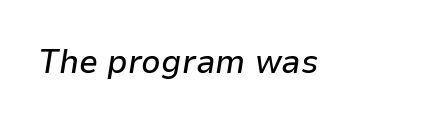
The string is rendered with underlining switched off. Each letter keeps its own natural width here, so spacing adapts to shape. The whole block is typeset with a tilt. Inter-character spacing is left at the font's built-in metrics.
